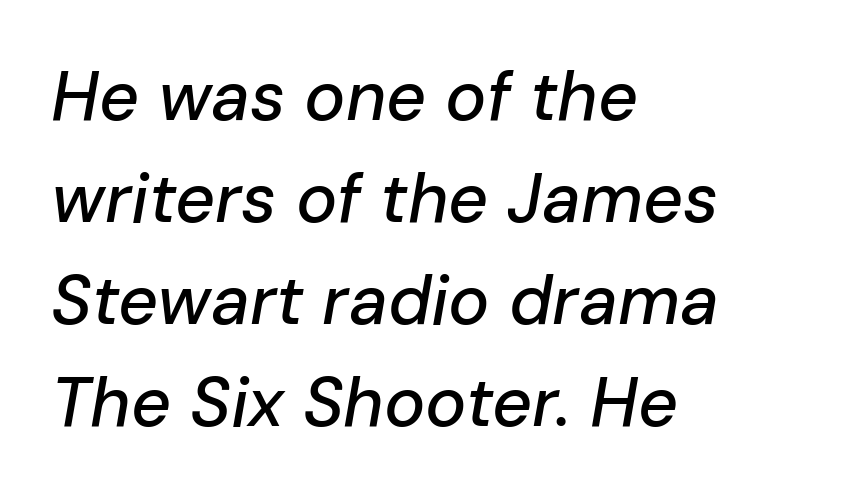
{"italic": "yes", "lean": "right", "slant_degrees": 10, "width": "normal", "stroke_contrast": "low", "x_height": "medium", "monospaced": "no", "underline": "no", "align": "left", "line_spacing": "normal", "line_spacing_ratio": 1.48, "letter_spacing": "normal", "letter_spacing_em": 0.0, "glyph_px": 69}
